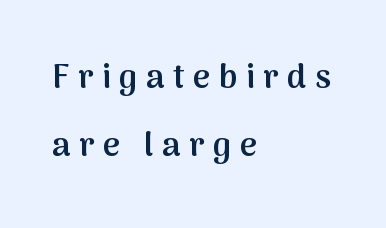
The image shows 33 px semibold sans-serif type, upright; set left-aligned, loose line spacing (2.07x), unusually wide letter spacing (+0.26 em), not underlined; medium stroke contrast and a medium x-height.
